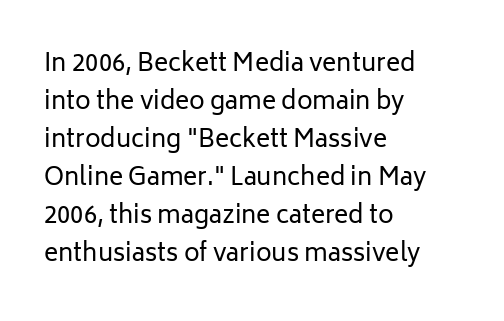
{"italic": "no", "bold": "no", "underline": "no", "align": "left", "line_spacing": "normal", "line_spacing_ratio": 1.58, "letter_spacing": "normal", "letter_spacing_em": 0.0, "glyph_px": 24}
